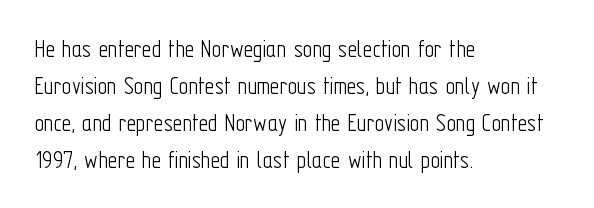
{"italic": "no", "bold": "no", "underline": "no", "align": "left", "line_spacing": "normal", "line_spacing_ratio": 1.42, "letter_spacing": "normal", "letter_spacing_em": 0.0, "glyph_px": 26}
